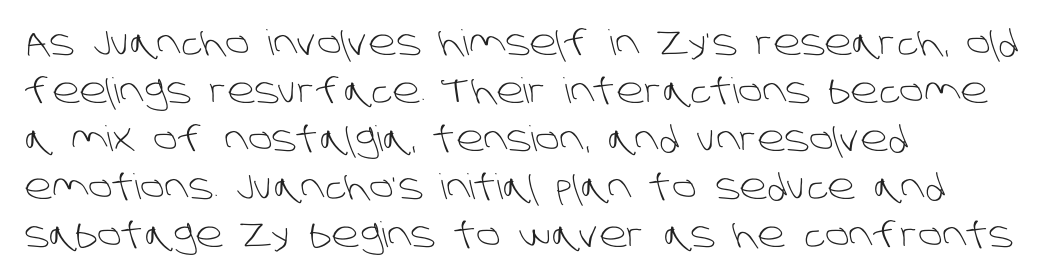
Is the block centered? No — it sits flush against the left margin. How would I describe the line gaps? Plain and ordinary. Bold? No — there's no thickening of the strokes. What kind of face is this? One without serifs — a sans. A typesetter would call this proportional, since set widths differ per character.
